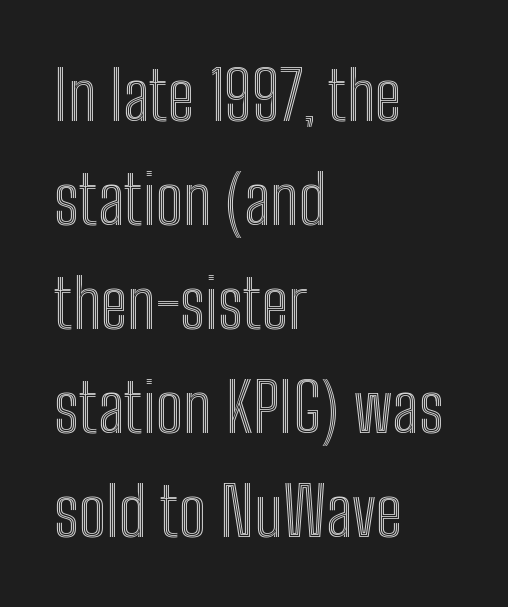
The image shows 68 px condensed type, upright; set left-aligned, normal line spacing (1.53x), normal letter spacing, not underlined; a medium x-height.
